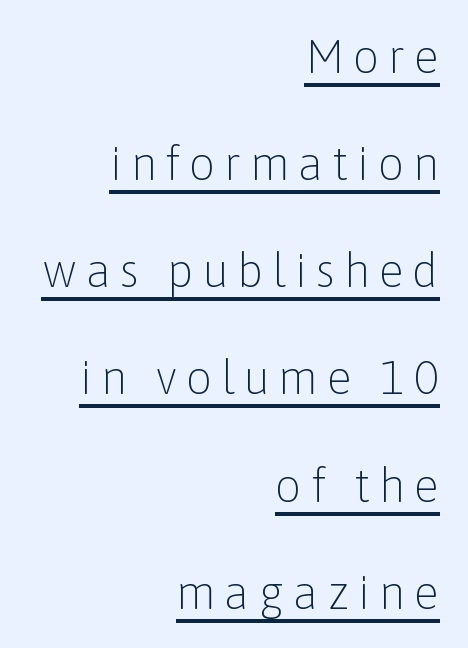
Q: Is the text bold? A: No.
Q: Is the text italic (slanted)? A: No, it is upright.
Q: Is the typeface a serif or a sans-serif typeface? A: Sans-serif.
Q: Is the text underlined? A: Yes.
Q: How is the paragraph aligned? A: Right-aligned.
Q: Is the spacing between lines tight, normal or loose? A: Loose.
Q: Width (condensed, normal, or wide)? A: Normal.
Q: Stroke contrast? A: Low.
Q: x-height? A: Medium.
Q: Monospaced? A: No.
